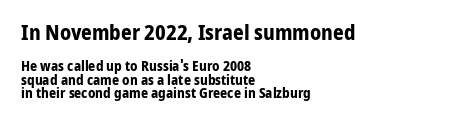
Letter spacing: default. Tightly led — the rows are bunched. All the whitespace from short lines collects on the right. It's the straight-up-and-down kind of type.
